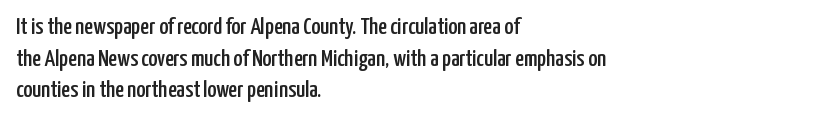
The letterforms sit shoulder to shoulder at normal distance. In terms of leading, this rendering sits right in the middle. The rendering anchors every line to the left-hand side. Style check: upright.
